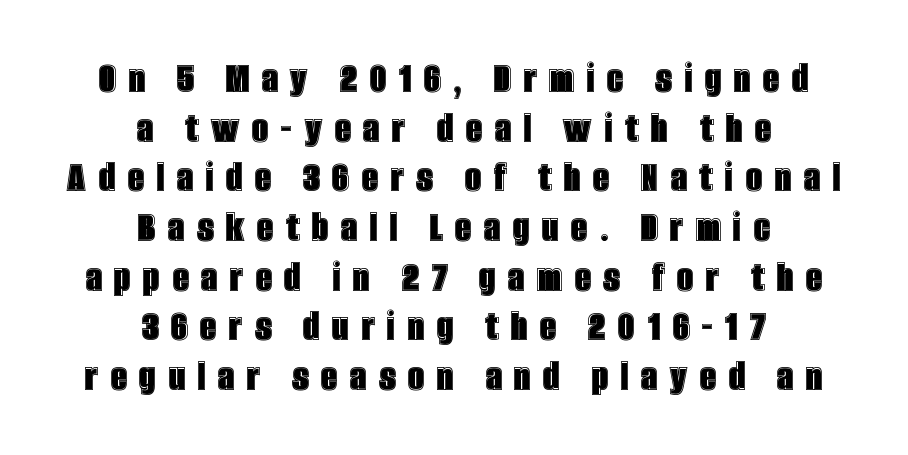
Q: Is the text italic (slanted)? A: No, it is upright.
Q: Is the text underlined? A: No.
Q: How is the paragraph aligned? A: Centered.
Q: Is the spacing between letters normal or unusually wide? A: Unusually wide.
Q: Is the spacing between lines tight, normal or loose? A: Tight.
Q: Width (condensed, normal, or wide)? A: Condensed.
Q: x-height? A: Large.
Q: Monospaced? A: No.
